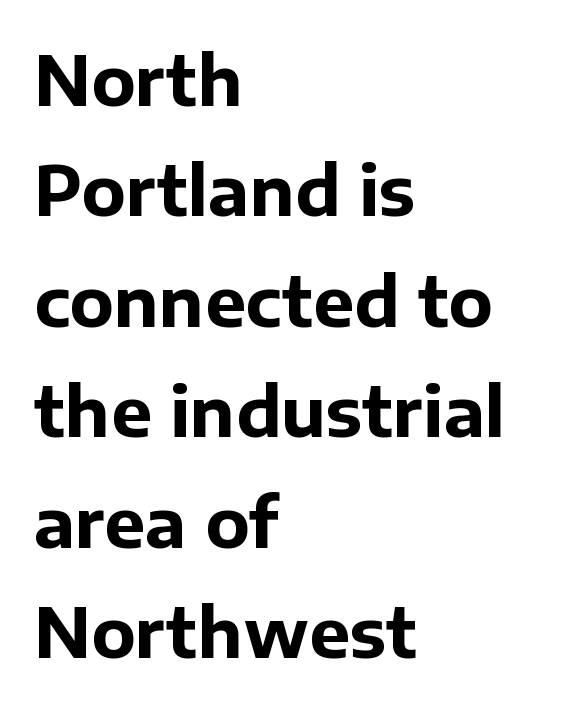
The image shows 69 px bold sans-serif type, upright; set left-aligned, normal line spacing (1.6x), normal letter spacing, not underlined; low stroke contrast and a medium x-height.
